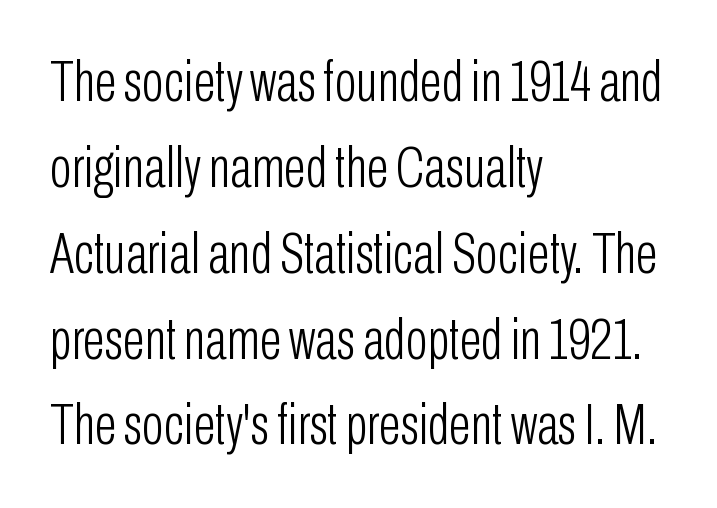
The image shows 58 px light, condensed sans-serif type, upright; set left-aligned, normal line spacing (1.48x), normal letter spacing, not underlined; low stroke contrast and a medium x-height.
